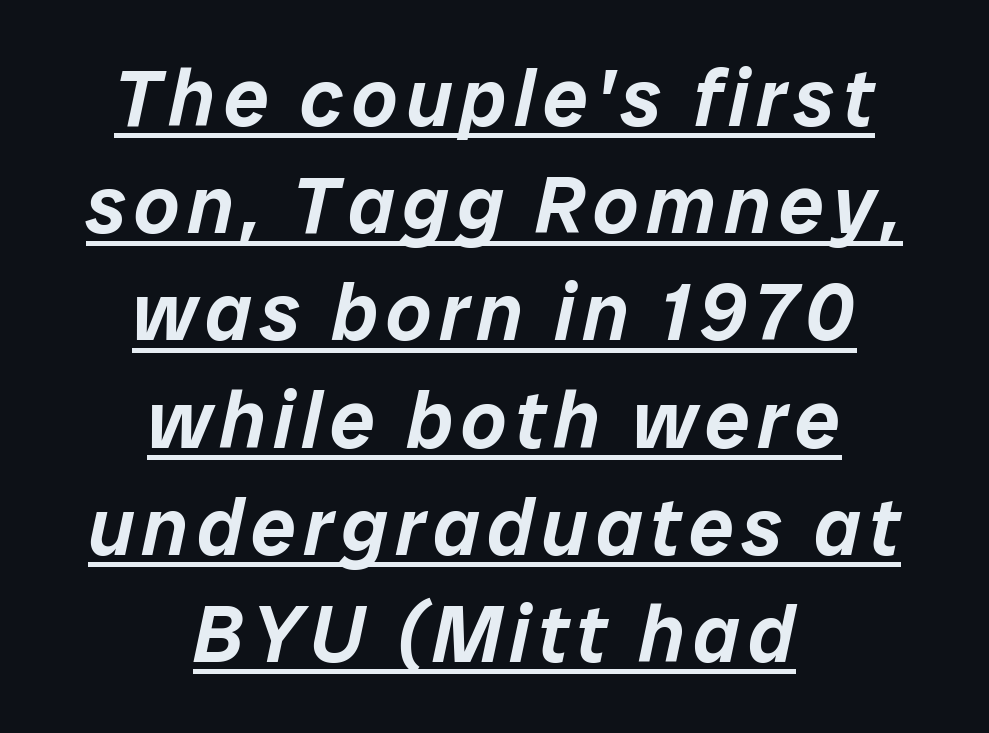
The specimen reads as italic at a glance. Successive baselines arrive at the customary interval. Is the block centered? Yes — each line is placed symmetrically about the middle. Here the designer chose a conventional face with non-uniform glyph widths. Every word sits above its own underline.
